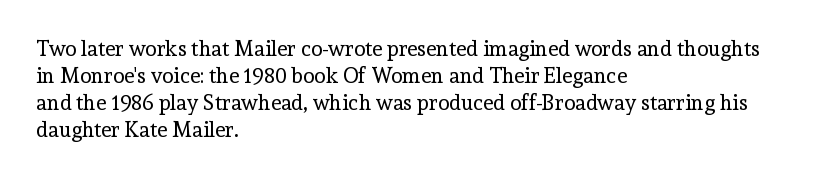
The image shows 21 px text type, upright; set left-aligned, normal line spacing (1.29x), normal letter spacing, not underlined.
